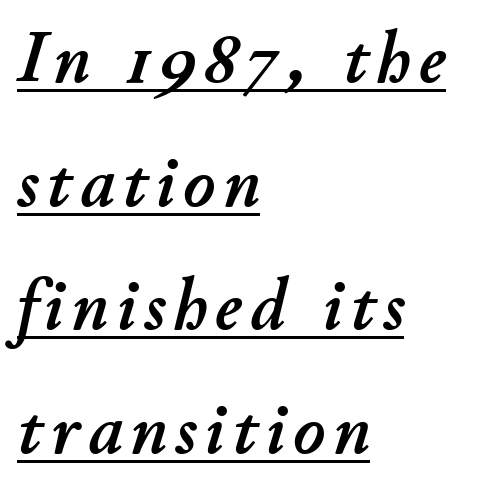
{"italic": "yes", "lean": "right", "slant_degrees": 11, "width": "normal", "stroke_contrast": "low", "x_height": "small", "monospaced": "no", "underline": "yes", "align": "left", "line_spacing": "normal", "line_spacing_ratio": 1.65, "glyph_px": 75}
